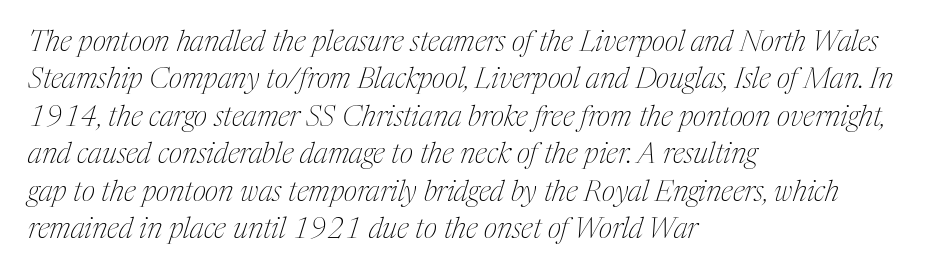
Any mark beneath the type? The region is blank. The rag falls on the right side of this text block. This is serif lettering, the kind often seen in printed books. The space between consecutive lines is moderate. Weight: not bold — regular or lighter.
